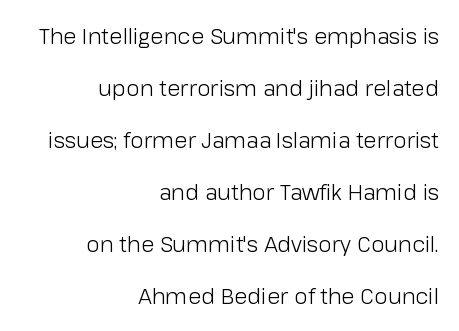
{"italic": "no", "bold": "no", "underline": "no", "align": "right", "line_spacing": "loose", "line_spacing_ratio": 2.36, "letter_spacing": "normal", "letter_spacing_em": 0.0, "glyph_px": 22}
